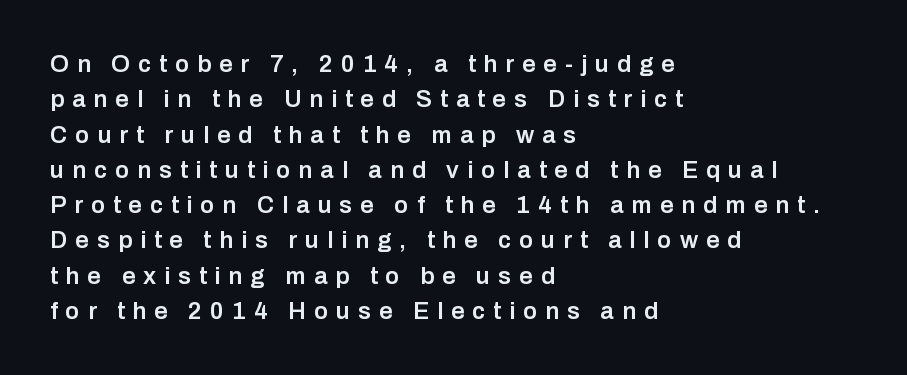
{"italic": "no", "bold": "semi", "underline": "no", "align": "left", "line_spacing": "normal", "line_spacing_ratio": 1.47, "letter_spacing": "wide", "letter_spacing_em": 0.33, "glyph_px": 24}
